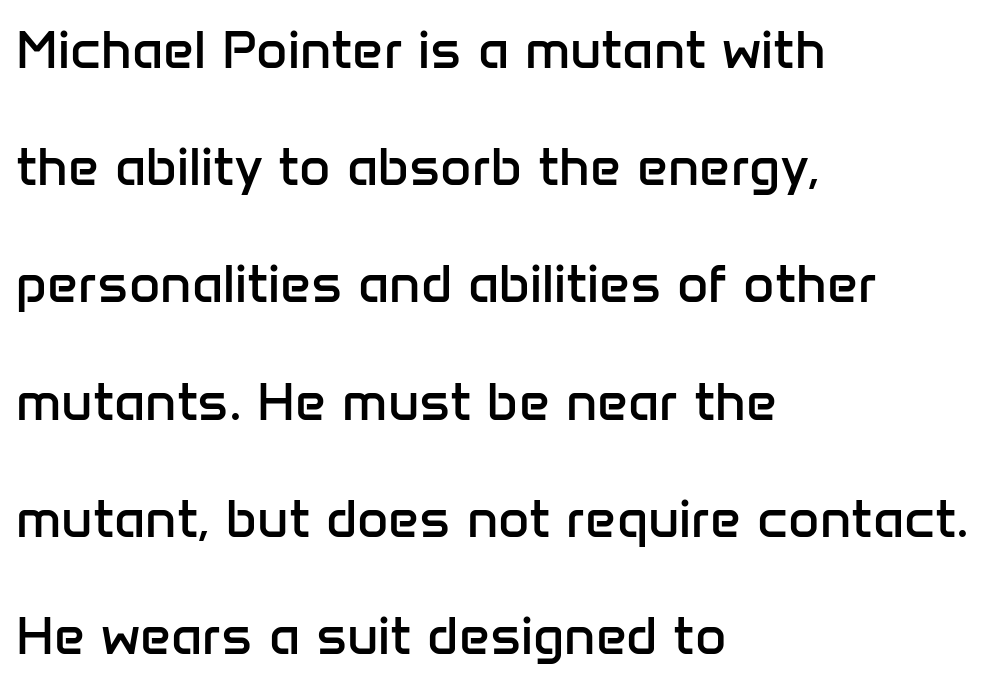
Q: Is the text bold? A: No.
Q: Is the text italic (slanted)? A: No, it is upright.
Q: Is the typeface a serif or a sans-serif typeface? A: Sans-serif.
Q: Is the text underlined? A: No.
Q: How is the paragraph aligned? A: Left-aligned.
Q: Is the spacing between letters normal or unusually wide? A: Normal.
Q: Is the spacing between lines tight, normal or loose? A: Loose.
Q: Width (condensed, normal, or wide)? A: Normal.
Q: Stroke contrast? A: Low.
Q: x-height? A: Medium.
Q: Monospaced? A: No.
